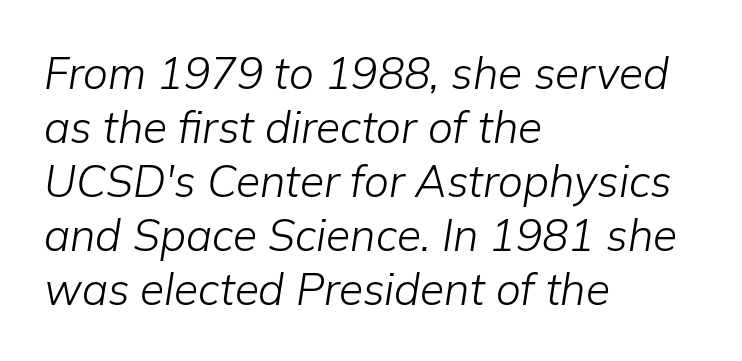
Q: Is the text bold? A: No.
Q: Is the text italic (slanted)? A: Yes, it leans right by about 9 degrees.
Q: Is the text underlined? A: No.
Q: How is the paragraph aligned? A: Left-aligned.
Q: Is the spacing between letters normal or unusually wide? A: Normal.
Q: Width (condensed, normal, or wide)? A: Normal.
Q: Stroke contrast? A: Low.
Q: x-height? A: Medium.
Q: Monospaced? A: No.
